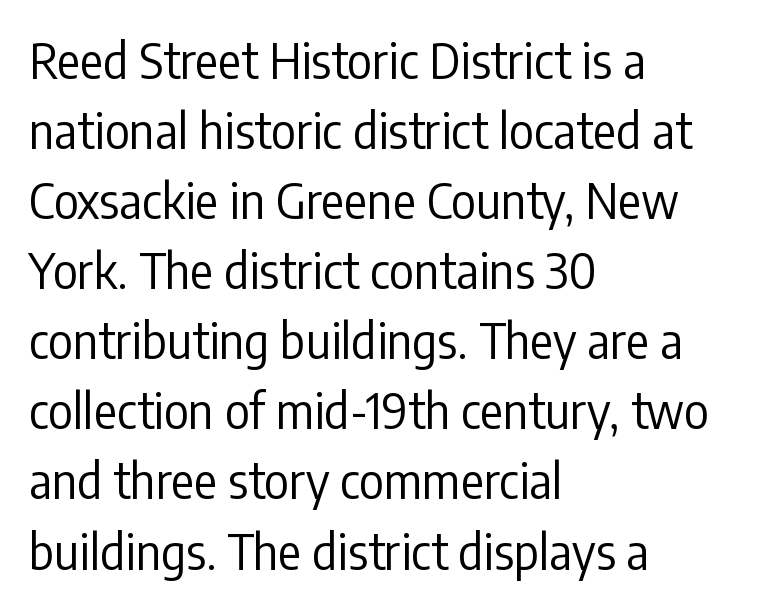
The image shows 48 px regular-weight, condensed sans-serif type, upright; set left-aligned, normal line spacing (1.46x), normal letter spacing, not underlined; low stroke contrast and a medium x-height.
